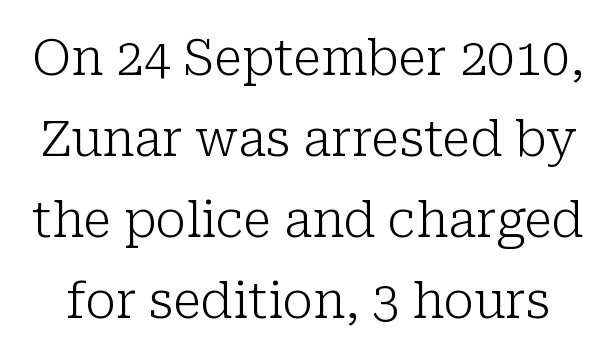
{"serif": "yes", "italic": "no", "bold": "no", "weight": "light", "width": "normal", "stroke_contrast": "low", "x_height": "medium", "monospaced": "no", "underline": "no", "line_spacing": "normal", "line_spacing_ratio": 1.65, "letter_spacing": "normal", "letter_spacing_em": 0.0, "glyph_px": 49}
